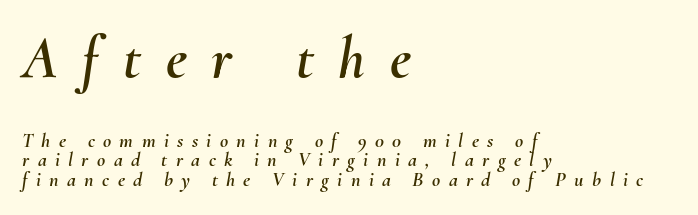
The image shows 59 px text type, italic (leaning right); set left-aligned, tight line spacing (0.99x), unusually wide letter spacing (+0.42 em), not underlined; the first (top) block is 2.95x larger; medium stroke contrast and a small x-height.
